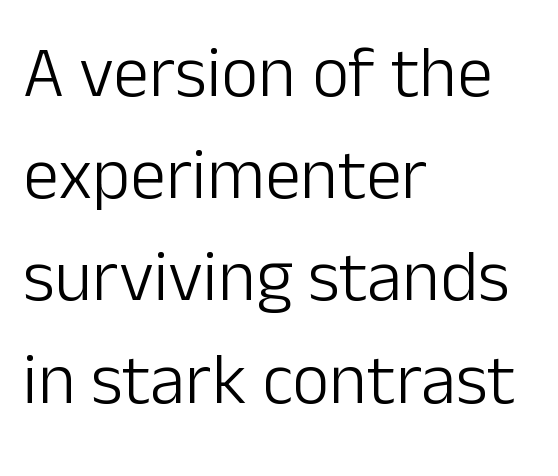
Q: Is the text bold? A: No.
Q: Is the text italic (slanted)? A: No, it is upright.
Q: Is the typeface a serif or a sans-serif typeface? A: Sans-serif.
Q: Is the text underlined? A: No.
Q: How is the paragraph aligned? A: Left-aligned.
Q: Is the spacing between letters normal or unusually wide? A: Normal.
Q: Is the spacing between lines tight, normal or loose? A: Normal.
Q: Width (condensed, normal, or wide)? A: Normal.
Q: Stroke contrast? A: Low.
Q: x-height? A: Medium.
Q: Monospaced? A: No.
